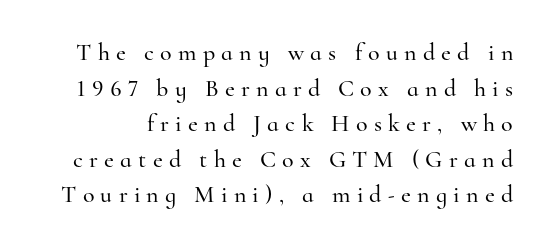
{"italic": "no", "underline": "no", "line_spacing": "normal", "line_spacing_ratio": 1.48, "letter_spacing": "wide", "letter_spacing_em": 0.26, "glyph_px": 24}
